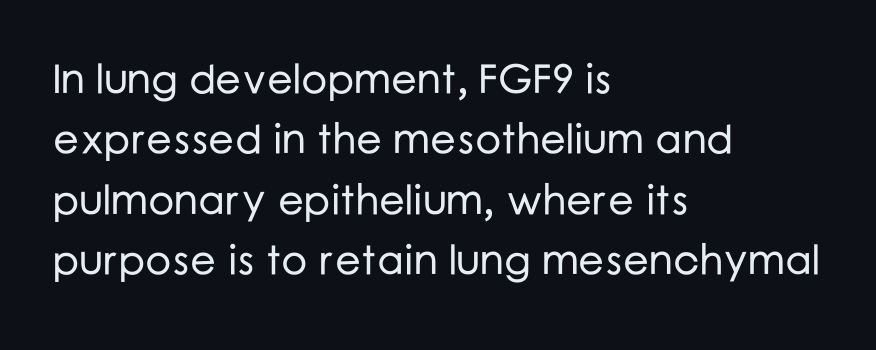
The image shows 41 px sans-serif type, upright; set left-aligned, normal line spacing (1.47x), normal letter spacing, not underlined; low stroke contrast and a medium x-height.
